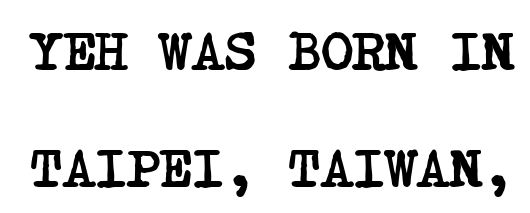
Look at the bottom of the vertical strokes: they flare into serifs here. Thick stems and heavy bowls — unmistakably bold. Descender tails drop into unmarked territory. The lines are spread far apart with generous leading. The type is set solid horizontally, with unmodified tracking.
